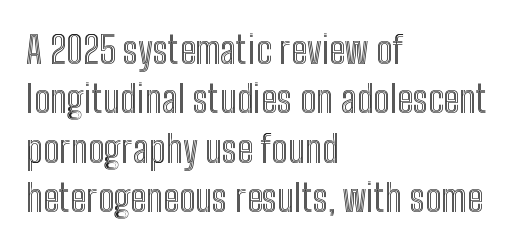
Q: Is the text italic (slanted)? A: No, it is upright.
Q: Is the text underlined? A: No.
Q: How is the paragraph aligned? A: Left-aligned.
Q: Is the spacing between letters normal or unusually wide? A: Normal.
Q: Is the spacing between lines tight, normal or loose? A: Normal.
Q: Width (condensed, normal, or wide)? A: Condensed.
Q: x-height? A: Medium.
Q: Monospaced? A: No.
